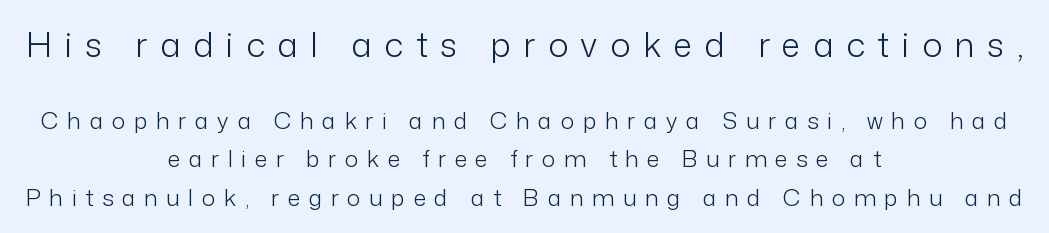
{"serif": "no", "italic": "no", "bold": "no", "weight": "light", "width": "normal", "stroke_contrast": "low", "x_height": "medium", "monospaced": "no", "underline": "no", "align": "center", "line_spacing": "normal", "line_spacing_ratio": 1.67, "letter_spacing": "wide", "letter_spacing_em": 0.37, "larger_block": "first", "size_ratio": 1.48, "glyph_px": 34}
